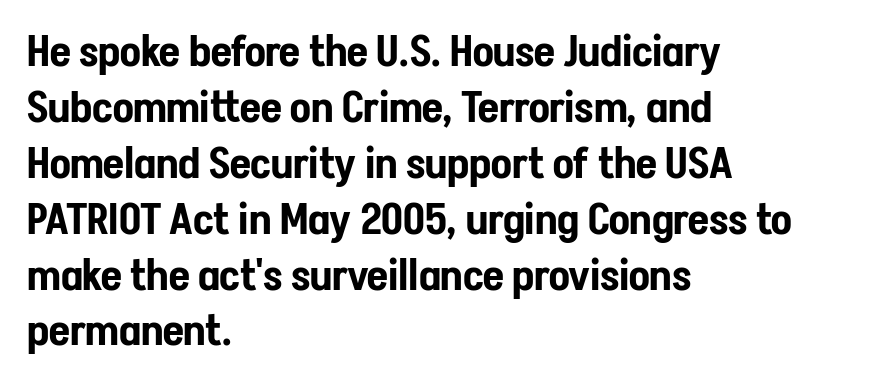
{"serif": "no", "italic": "no", "width": "condensed", "stroke_contrast": "low", "x_height": "medium", "monospaced": "no", "underline": "no", "align": "left", "line_spacing": "normal", "line_spacing_ratio": 1.3, "letter_spacing": "normal", "letter_spacing_em": 0.0, "glyph_px": 43}
